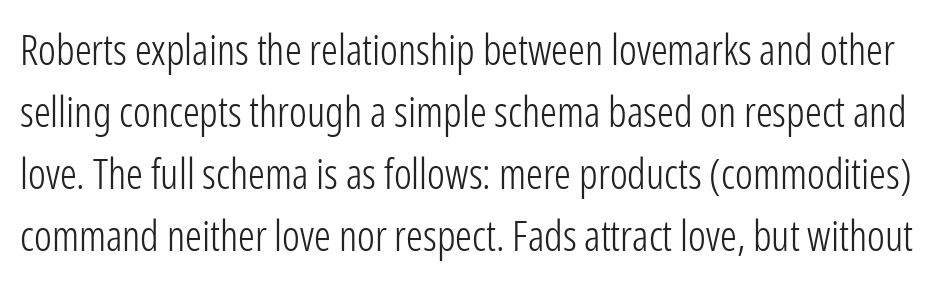
{"serif": "no", "italic": "no", "bold": "no", "weight": "light", "width": "condensed", "stroke_contrast": "low", "x_height": "medium", "monospaced": "no", "underline": "no", "line_spacing": "normal", "line_spacing_ratio": 1.48, "letter_spacing": "normal", "letter_spacing_em": 0.0, "glyph_px": 42}
